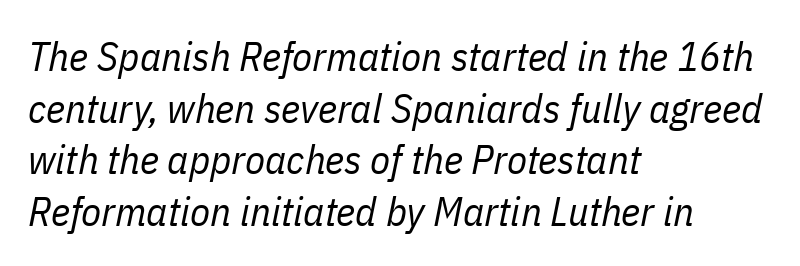
The passage is arranged the way most books set body copy — flush left. The tracking reads as untouched default to a designer's eye. Rendered with sloped, italic letterforms. The line-height multiplier appears to be the usual default. These glyphs show unthickened strokes, regular width or finer. Underlining? Definitely not there.
